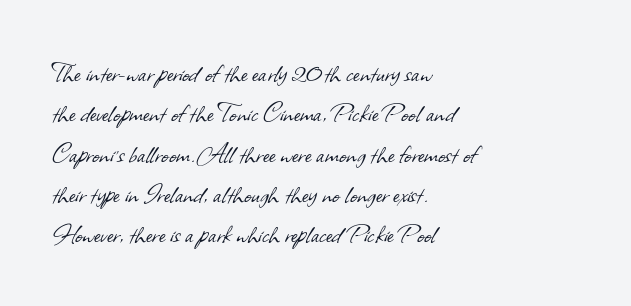
{"serif": "no", "bold": "no", "weight": "light", "width": "normal", "stroke_contrast": "low", "x_height": "small", "monospaced": "no", "underline": "no", "align": "left", "line_spacing": "normal", "line_spacing_ratio": 1.3, "letter_spacing": "normal", "letter_spacing_em": 0.0, "glyph_px": 31}
